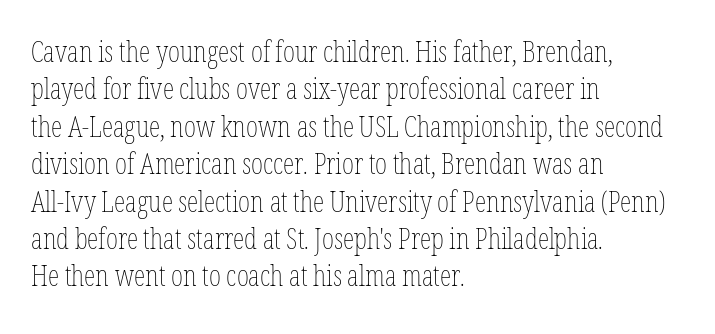
{"italic": "no", "bold": "no", "weight": "thin", "width": "condensed", "stroke_contrast": "low", "x_height": "medium", "monospaced": "no", "underline": "no", "align": "left", "line_spacing": "normal", "line_spacing_ratio": 1.29, "letter_spacing": "normal", "letter_spacing_em": 0.0, "glyph_px": 29}
